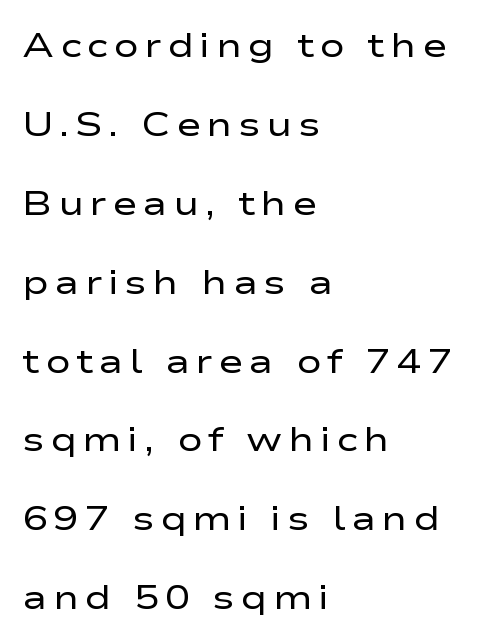
{"serif": "no", "italic": "no", "bold": "no", "weight": "regular", "width": "wide", "stroke_contrast": "low", "x_height": "medium", "monospaced": "no", "underline": "no", "align": "left", "line_spacing": "loose", "line_spacing_ratio": 2.32, "glyph_px": 34}
